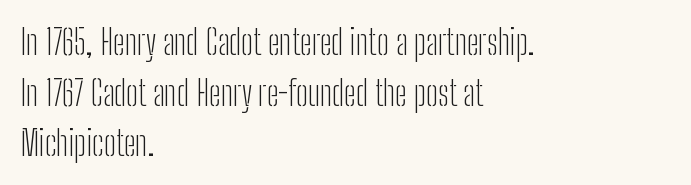
{"serif": "no", "italic": "no", "bold": "no", "weight": "light", "width": "condensed", "stroke_contrast": "low", "x_height": "medium", "monospaced": "no", "underline": "no", "align": "left", "line_spacing": "normal", "line_spacing_ratio": 1.45, "letter_spacing": "normal", "letter_spacing_em": 0.0, "glyph_px": 35}
